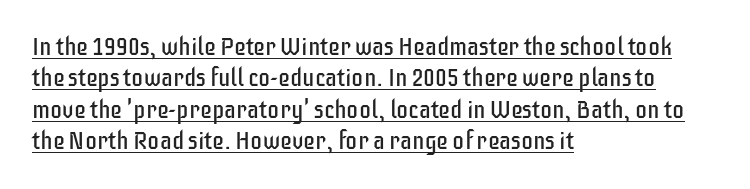
{"italic": "no", "bold": "no", "underline": "yes", "align": "left", "line_spacing": "normal", "line_spacing_ratio": 1.31, "letter_spacing": "normal", "letter_spacing_em": 0.0, "glyph_px": 24}
